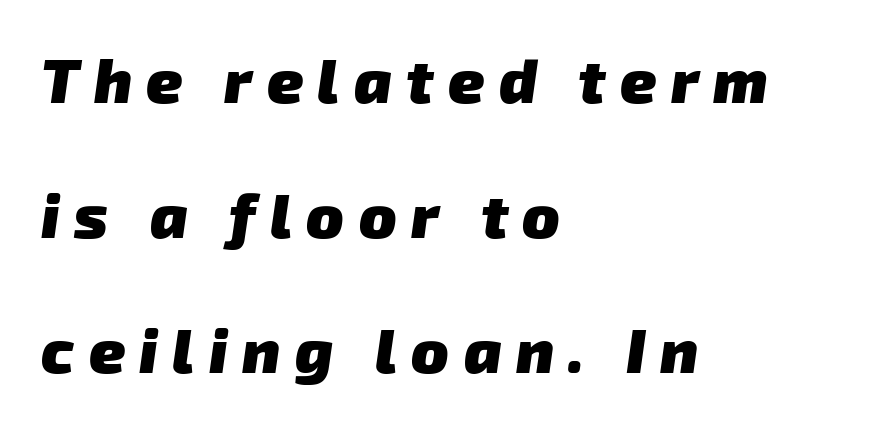
Q: Is the text bold? A: Yes.
Q: Is the typeface a serif or a sans-serif typeface? A: Sans-serif.
Q: Is the text underlined? A: No.
Q: How is the paragraph aligned? A: Left-aligned.
Q: Is the spacing between letters normal or unusually wide? A: Unusually wide.
Q: Is the spacing between lines tight, normal or loose? A: Loose.
Q: Width (condensed, normal, or wide)? A: Normal.
Q: Stroke contrast? A: Low.
Q: x-height? A: Medium.
Q: Monospaced? A: No.
